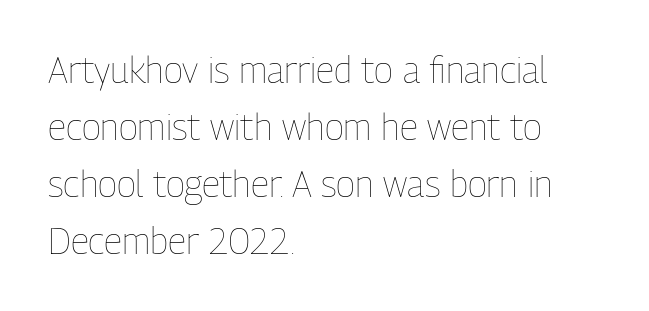
Q: Is the text bold? A: No.
Q: Is the text italic (slanted)? A: No, it is upright.
Q: Is the text underlined? A: No.
Q: How is the paragraph aligned? A: Left-aligned.
Q: Is the spacing between letters normal or unusually wide? A: Normal.
Q: Is the spacing between lines tight, normal or loose? A: Normal.
Q: Width (condensed, normal, or wide)? A: Condensed.
Q: Stroke contrast? A: Low.
Q: x-height? A: Medium.
Q: Monospaced? A: No.
